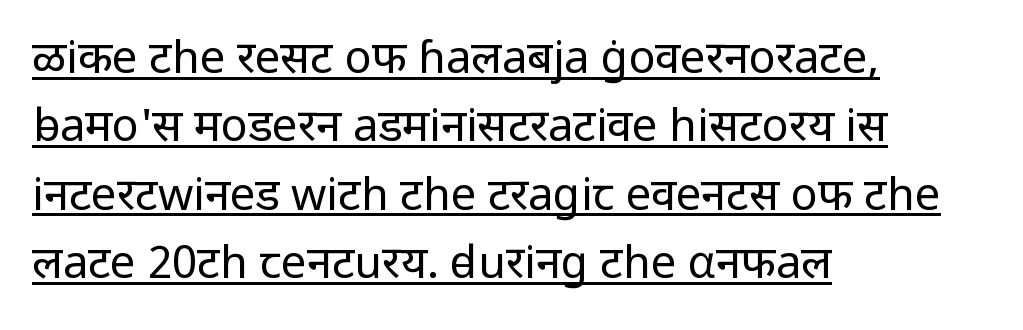
{"serif": "no", "italic": "no", "bold": "no", "weight": "regular", "width": "normal", "stroke_contrast": "low", "x_height": "medium", "monospaced": "no", "underline": "yes", "align": "left", "line_spacing": "normal", "line_spacing_ratio": 1.52, "letter_spacing": "normal", "letter_spacing_em": 0.0, "glyph_px": 45}
